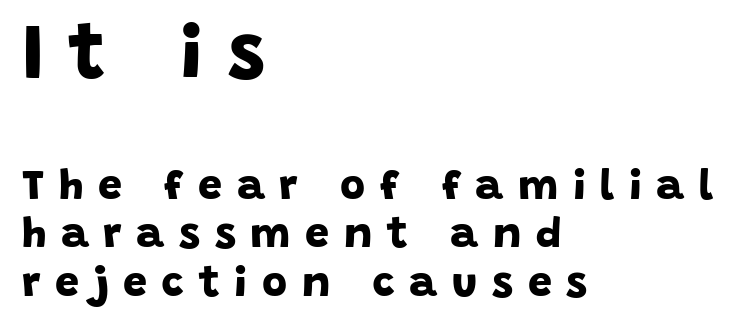
The image shows 75 px bold sans-serif type; set left-aligned, tight line spacing (1.13x), unusually wide letter spacing (+0.34 em), not underlined; the first (top) block is 1.74x larger; low stroke contrast and a large x-height.
